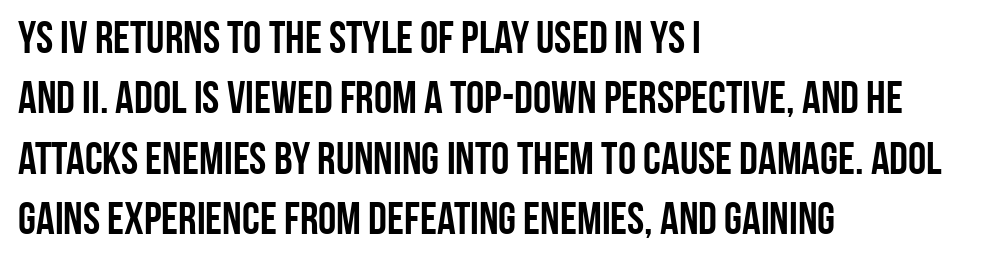
{"serif": "no", "italic": "no", "bold": "yes", "weight": "semibold", "width": "condensed", "stroke_contrast": "low", "x_height": "large", "monospaced": "no", "underline": "no", "align": "left", "line_spacing": "normal", "line_spacing_ratio": 1.31, "letter_spacing": "normal", "letter_spacing_em": 0.0, "glyph_px": 46}
